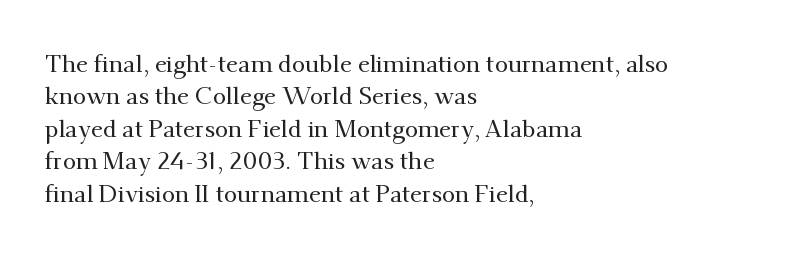
Q: Is the text italic (slanted)? A: No, it is upright.
Q: Is the text underlined? A: No.
Q: How is the paragraph aligned? A: Left-aligned.
Q: Is the spacing between letters normal or unusually wide? A: Normal.
Q: Is the spacing between lines tight, normal or loose? A: Normal.
